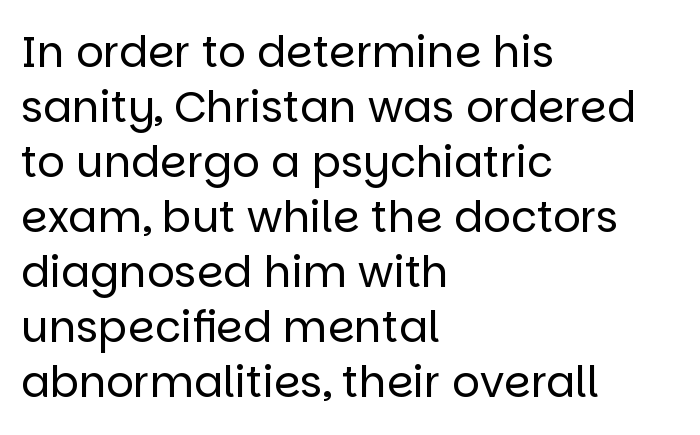
Q: Is the text bold? A: No.
Q: Is the text italic (slanted)? A: No, it is upright.
Q: Is the typeface a serif or a sans-serif typeface? A: Sans-serif.
Q: Is the text underlined? A: No.
Q: How is the paragraph aligned? A: Left-aligned.
Q: Is the spacing between letters normal or unusually wide? A: Normal.
Q: Is the spacing between lines tight, normal or loose? A: Normal.
Q: Width (condensed, normal, or wide)? A: Normal.
Q: Stroke contrast? A: Low.
Q: x-height? A: Large.
Q: Monospaced? A: No.
